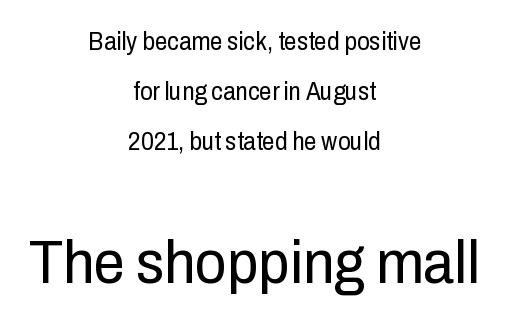
The image shows 62 px regular-weight, condensed sans-serif type, upright; set centered, loose line spacing (2.01x), normal letter spacing, not underlined; the second (bottom) block is 2.48x larger; low stroke contrast and a medium x-height.
